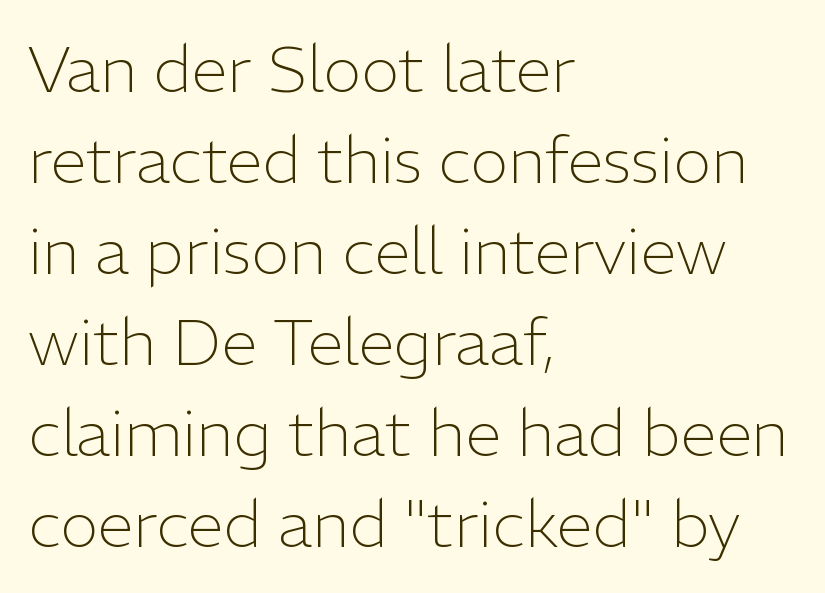
{"serif": "no", "italic": "no", "bold": "no", "weight": "light", "width": "normal", "stroke_contrast": "low", "x_height": "medium", "monospaced": "no", "underline": "no", "align": "left", "line_spacing": "normal", "line_spacing_ratio": 1.4, "letter_spacing": "normal", "letter_spacing_em": 0.0, "glyph_px": 65}
